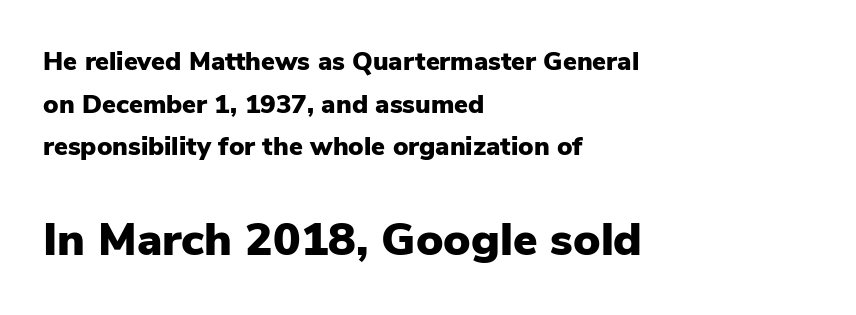
Q: Is the text bold? A: Yes.
Q: Is the text italic (slanted)? A: No, it is upright.
Q: Is the typeface a serif or a sans-serif typeface? A: Sans-serif.
Q: Is the text underlined? A: No.
Q: How is the paragraph aligned? A: Left-aligned.
Q: Is the spacing between letters normal or unusually wide? A: Normal.
Q: Is the spacing between lines tight, normal or loose? A: Normal.
Q: Which block of text is set in a larger size, the first (top) or the second (bottom)? A: The second (bottom) one.
Q: Width (condensed, normal, or wide)? A: Normal.
Q: Stroke contrast? A: Low.
Q: x-height? A: Medium.
Q: Monospaced? A: No.
